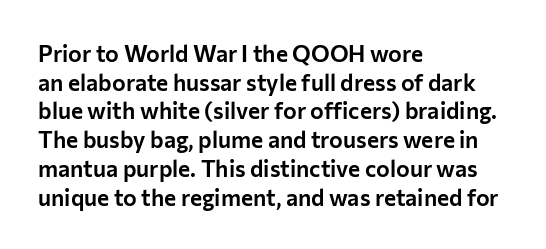
Q: Is the text italic (slanted)? A: No, it is upright.
Q: Is the text underlined? A: No.
Q: How is the paragraph aligned? A: Left-aligned.
Q: Is the spacing between letters normal or unusually wide? A: Normal.
Q: Is the spacing between lines tight, normal or loose? A: Normal.
